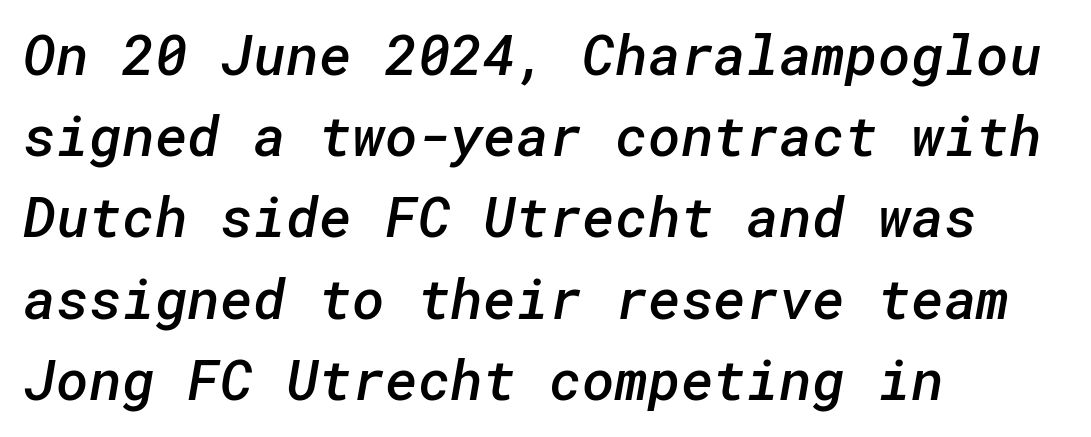
{"serif": "no", "bold": "semi", "weight": "semibold", "width": "normal", "stroke_contrast": "low", "x_height": "medium", "underline": "no", "align": "left", "line_spacing": "normal", "line_spacing_ratio": 1.45, "letter_spacing": "normal", "letter_spacing_em": 0.0, "glyph_px": 56}
